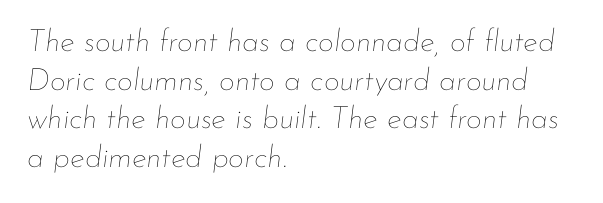
Q: Is the text bold? A: No.
Q: Is the text italic (slanted)? A: Yes, it leans right by about 7 degrees.
Q: Is the text underlined? A: No.
Q: How is the paragraph aligned? A: Left-aligned.
Q: Is the spacing between letters normal or unusually wide? A: Normal.
Q: Is the spacing between lines tight, normal or loose? A: Normal.
Q: Width (condensed, normal, or wide)? A: Normal.
Q: Stroke contrast? A: Low.
Q: x-height? A: Small.
Q: Monospaced? A: No.
